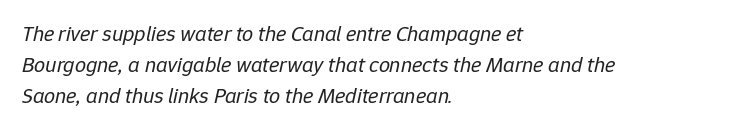
Q: Is the text bold? A: No.
Q: Is the text italic (slanted)? A: Yes, it leans right by about 12 degrees.
Q: Is the text underlined? A: No.
Q: How is the paragraph aligned? A: Left-aligned.
Q: Is the spacing between letters normal or unusually wide? A: Normal.
Q: Is the spacing between lines tight, normal or loose? A: Normal.
